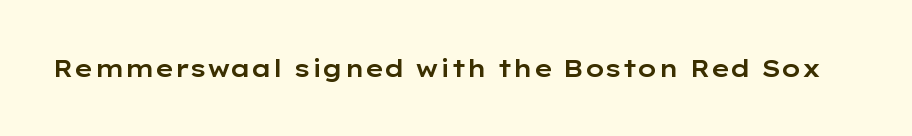
{"italic": "no", "underline": "no", "letter_spacing": "normal", "letter_spacing_em": 0.0, "glyph_px": 24}
